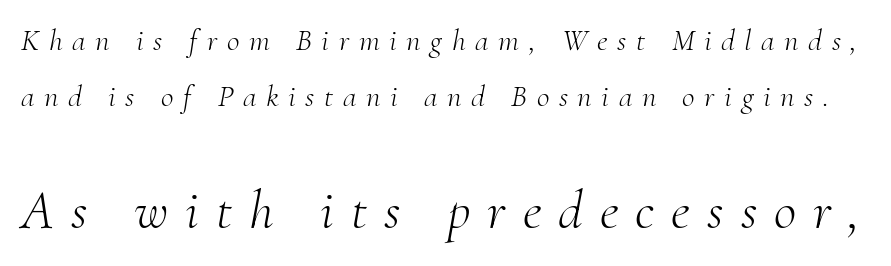
Stroke terminals: seriffed. The following chunk of copy outweighs the initial chunk in type size. The lettering tilts uniformly, giving the passage an italic look. The characters are drawn with everyday or finer stroke widths. Rule under the text: the space is simply empty.
